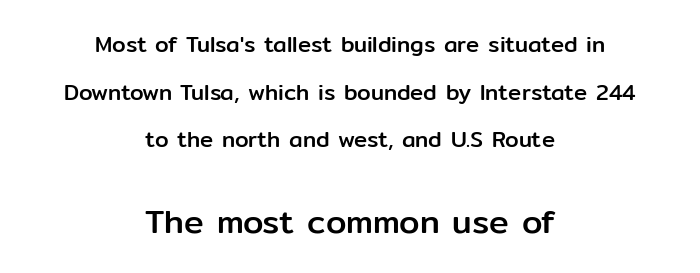
Underlining? Definitely not there. The passage shown is typed in a proportional face where columns would drift. Note: no serifs on the glyphs. A student would notice the bottom passage is typeset larger than what precedes it.
